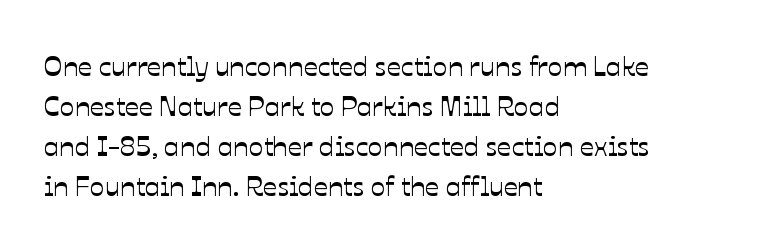
{"italic": "no", "width": "normal", "stroke_contrast": "low", "x_height": "medium", "monospaced": "no", "underline": "no", "align": "left", "line_spacing": "normal", "line_spacing_ratio": 1.43, "letter_spacing": "normal", "letter_spacing_em": 0.0, "glyph_px": 28}
